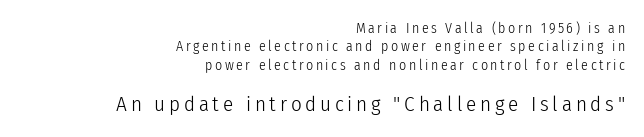
Q: Is the text bold? A: No.
Q: Is the text italic (slanted)? A: No, it is upright.
Q: Is the text underlined? A: No.
Q: How is the paragraph aligned? A: Right-aligned.
Q: Is the spacing between lines tight, normal or loose? A: Normal.
Q: Which block of text is set in a larger size, the first (top) or the second (bottom)? A: The second (bottom) one.
